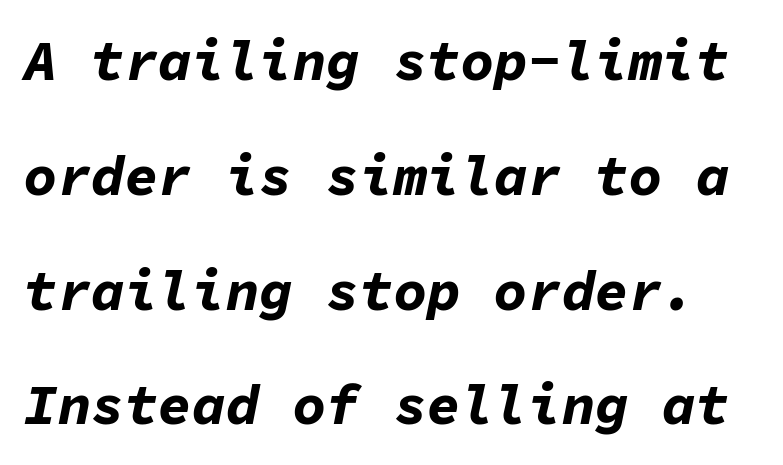
Do the characters align in a grid? Yes, the font is monospaced. Letters rest on an invisible, unmarked baseline. Emphasis by weight is at full strength: bold. Here the glyphs are tracked normally, forming tight word shapes.
